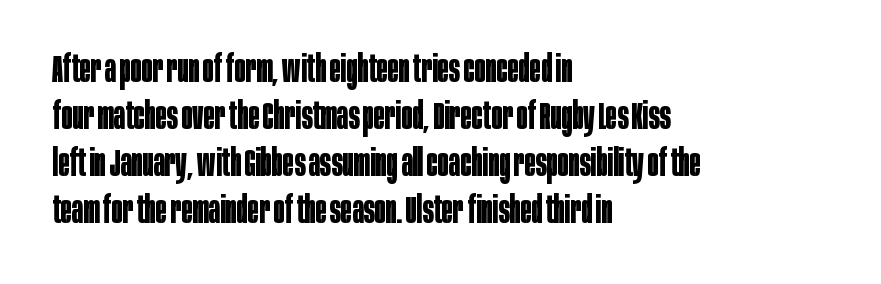
The image shows 37 px bold, condensed sans-serif type, upright; set left-aligned, normal line spacing (1.27x), normal letter spacing, not underlined; low stroke contrast and a large x-height.
